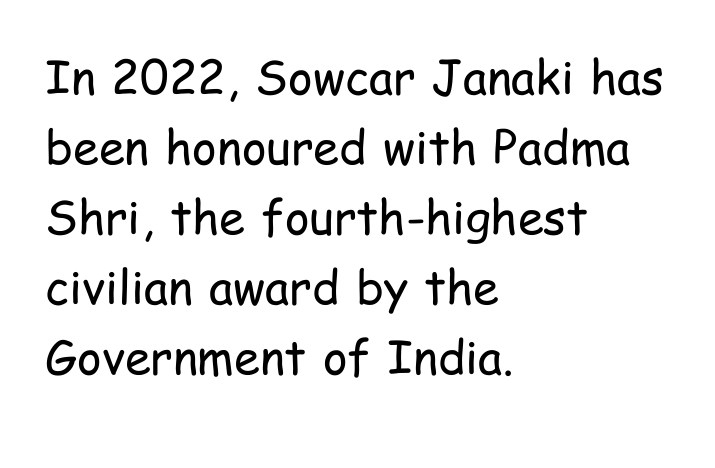
Q: Is the text bold? A: No.
Q: Is the text italic (slanted)? A: No, it is upright.
Q: Is the typeface a serif or a sans-serif typeface? A: Sans-serif.
Q: Is the text underlined? A: No.
Q: How is the paragraph aligned? A: Left-aligned.
Q: Is the spacing between letters normal or unusually wide? A: Normal.
Q: Is the spacing between lines tight, normal or loose? A: Normal.
Q: Width (condensed, normal, or wide)? A: Condensed.
Q: Stroke contrast? A: Low.
Q: x-height? A: Medium.
Q: Monospaced? A: No.
